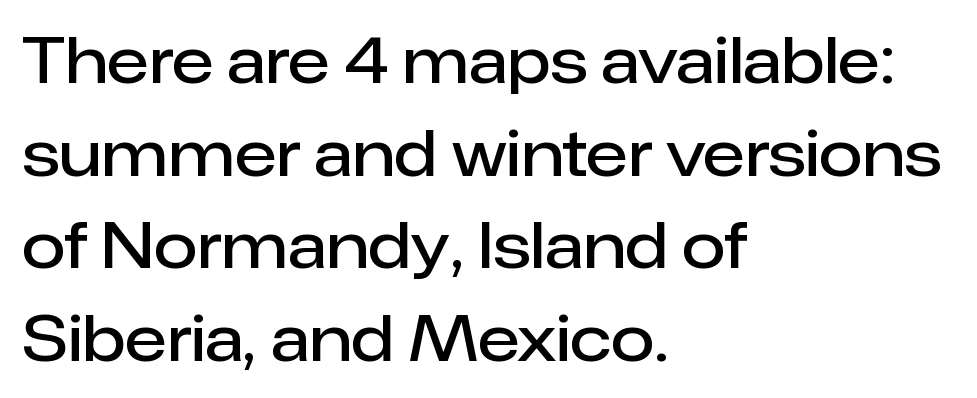
The image shows 63 px semibold sans-serif type, upright; set left-aligned, normal line spacing (1.47x), normal letter spacing, not underlined; low stroke contrast and a medium x-height.
